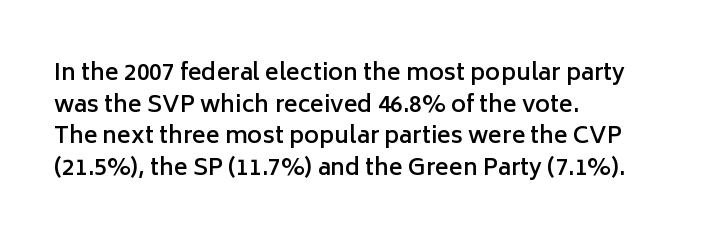
Q: Is the text bold? A: Semi-bold.
Q: Is the text italic (slanted)? A: No, it is upright.
Q: Is the text underlined? A: No.
Q: How is the paragraph aligned? A: Left-aligned.
Q: Is the spacing between letters normal or unusually wide? A: Normal.
Q: Is the spacing between lines tight, normal or loose? A: Normal.
